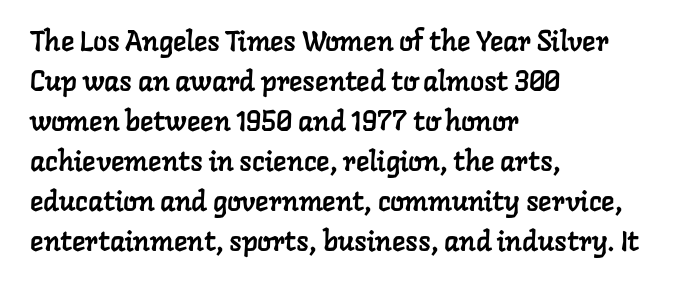
Honestly, the letter spacing is just normal — you wouldn't notice it. The letters advance in unequal steps, a hallmark of proportional type. Every row of glyphs begins at an identical x-position on the left. Each row of text sits above clean, open space.
